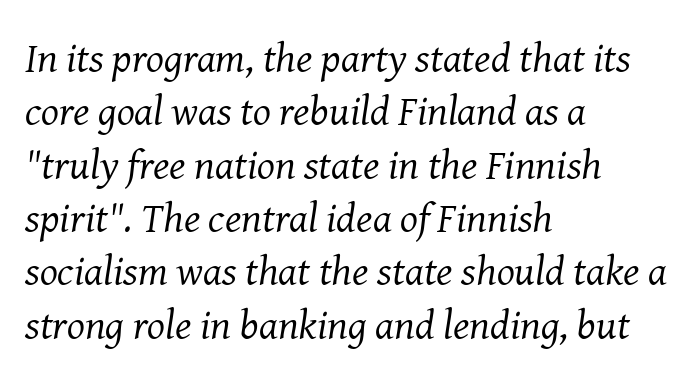
The image shows 42 px regular-weight serif type, italic (leaning right); set left-aligned, normal line spacing (1.27x), normal letter spacing, not underlined; medium stroke contrast and a medium x-height.
